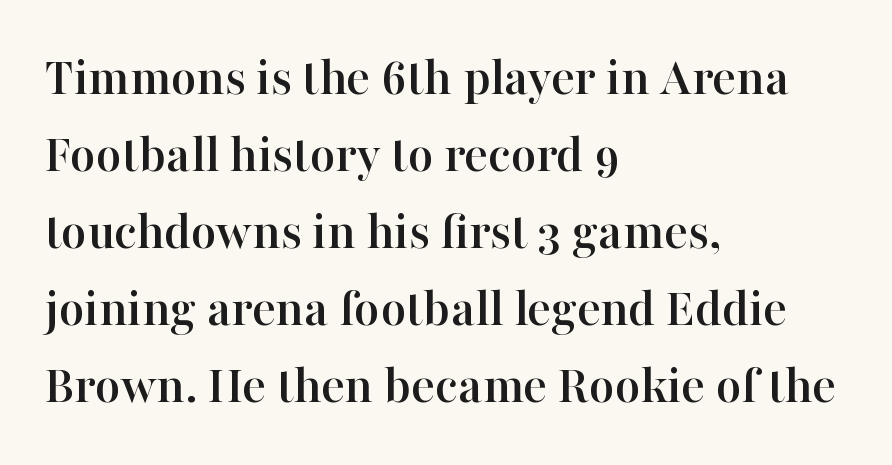
Teacher's note: observe the even left margin — that is flush-left alignment. This sample uses an upright cut, with every glyph sitting square on the baseline. Note the varied advance widths — an 'i' is clearly narrower than an 'm'. Tracking here is standard; glyphs follow each other at the usual distance. The designer left line spacing at the default. This is serif lettering, the kind often seen in printed books.
